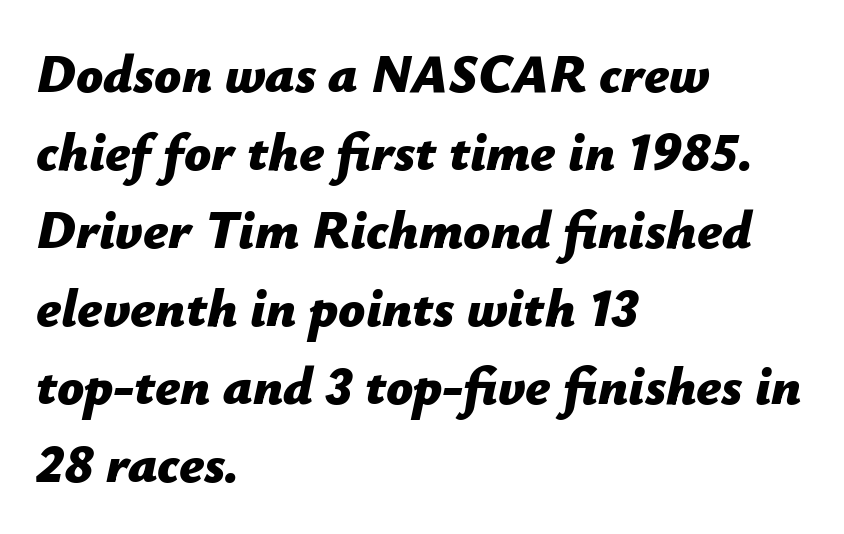
The image shows 53 px bold type, italic (leaning right); set left-aligned, normal line spacing (1.47x), normal letter spacing, not underlined; low stroke contrast and a medium x-height.
